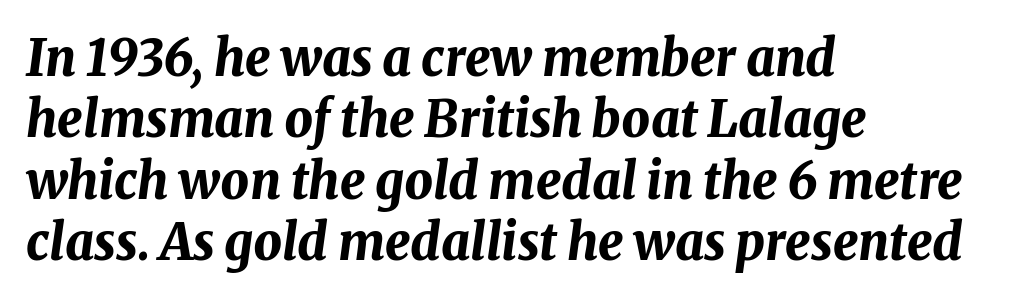
The space beneath each line is pristine and unruled. The font's italic variant was chosen for this text. Standard letterfit; no display-style spreading of the glyphs. Proportional: the letters do not fall into vertical columns. These lines stack with their left ends in a neat column.
